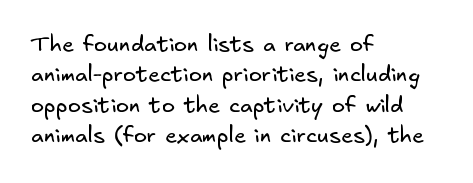
These lines sit exactly where default settings would place them. Summary of weight: not heavy and not bold. Each word holds together tightly as a unit, with standard inter-letter gaps. Anything drawn beneath the words? Only blank space. Compared with a centered layout, this one pins lines to the left instead.
